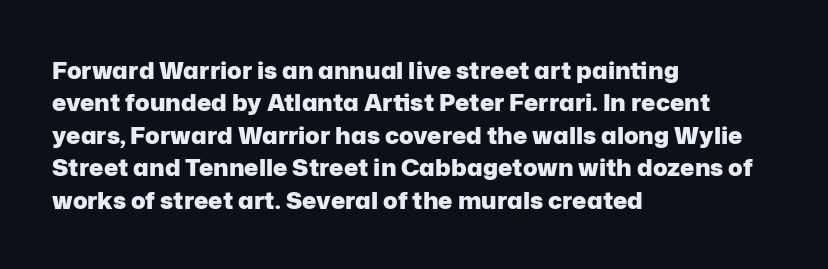
Q: Is the text bold? A: Yes.
Q: Is the text italic (slanted)? A: No, it is upright.
Q: Is the text underlined? A: No.
Q: How is the paragraph aligned? A: Left-aligned.
Q: Is the spacing between letters normal or unusually wide? A: Normal.
Q: Is the spacing between lines tight, normal or loose? A: Normal.
